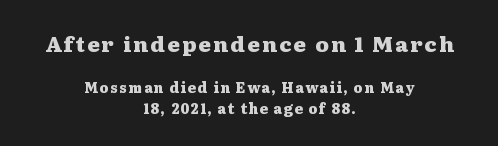
{"italic": "no", "bold": "yes", "underline": "no", "align": "center", "line_spacing": "normal", "line_spacing_ratio": 1.51, "larger_block": "first", "size_ratio": 1.5, "glyph_px": 21}
